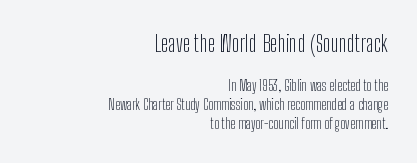
No heavy texture on the line: the type isn't bold. Every stem runs plumb, perpendicular to the baseline. The passage shown begins with its larger block and ends with its smaller one. The typesetter chose a ragged-left arrangement here. How would I describe the line gaps? Plain and ordinary. No extra tracking has been applied to these lines.
